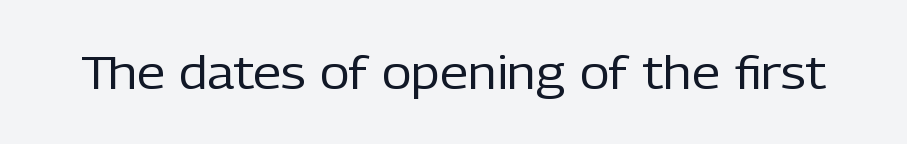
Nothing heavy about these letters — not bold at all. Rule under the text: the space is simply empty. Standard letterfit; no display-style spreading of the glyphs. The rendering uses natural spacing where letterforms have individual widths. You can tell from the bare stems that sans-serif type was used.
